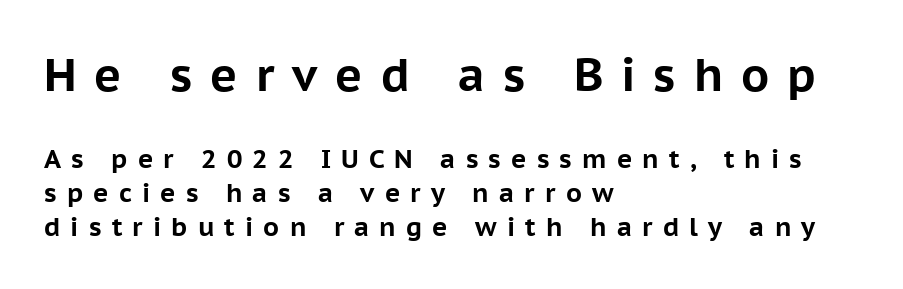
Proportional: the letters do not fall into vertical columns. Visually the block forms a straight wall on the left and a jagged coastline on the right. Caption: upper text group enlarged, lower text group reduced. The glyphs are unaccompanied by any horizontal stroke below them.
